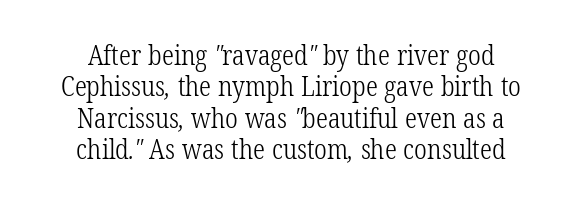
Alignment: centered. Each row of text sits above clean, open space. Default kerning and tracking; the words read as compact shapes. Is this a heavy cut? Hardly; it is regular or lighter.
